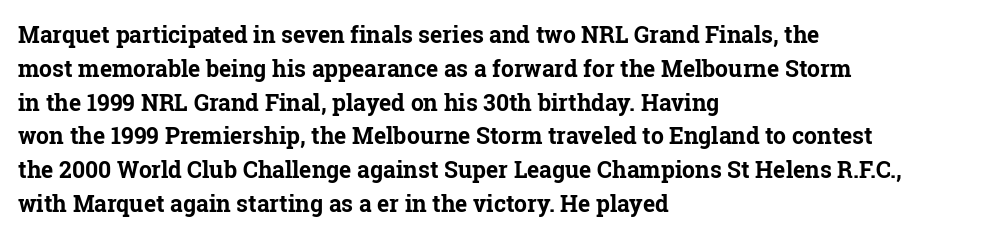
Bold? Absolutely — the strokes are thick and heavy. The setting favours the left margin, as ordinary paragraphs usually do. The font's upright variant was chosen for this text. A bare baseline throughout the passage. Vertical spacing — default.
